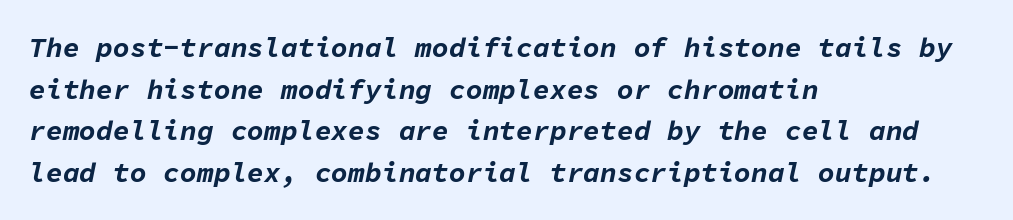
The glyphs have the mass of a bold cut. Does the lettering tilt? It does — this is italic. Is the letter spacing exaggerated? No — it looks like the ordinary default. The zone under the glyphs is completely vacant. A typesetter would call this monospace, since all characters share one set width.
